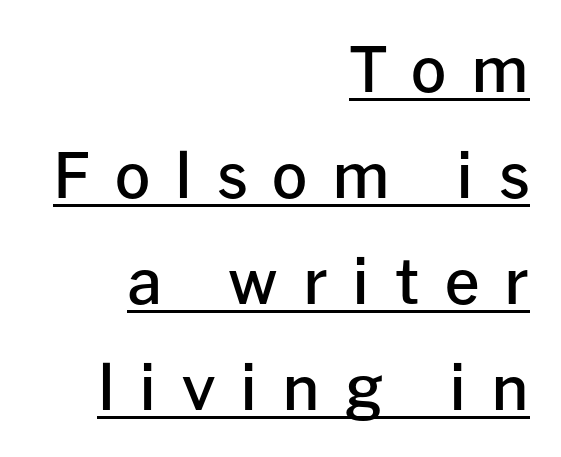
The image shows 62 px semibold sans-serif type, upright; set right-aligned, line spacing 1.71x, unusually wide letter spacing (+0.4 em), underlined; low stroke contrast and a medium x-height.
